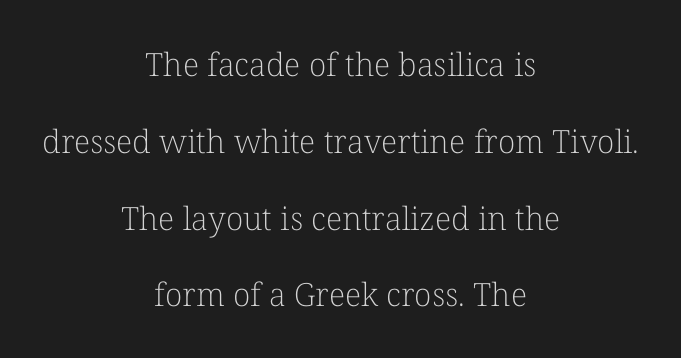
Vertical spacing — loose. Tracking value appears to be zero — textbook default spacing. Each letter keeps its own natural width here, so spacing adapts to shape. This sample uses a serif face. Stem width sits at or under what a default text font uses. Lines of text with bare space underneath.
